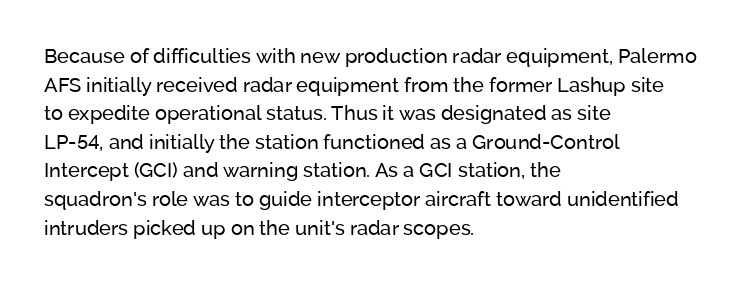
Honestly, the letter spacing is just normal — you wouldn't notice it. Every row of glyphs begins at an identical x-position on the left. The lettering holds an erect, upright posture throughout. A typesetter would call this leading conventional body-copy spacing.
